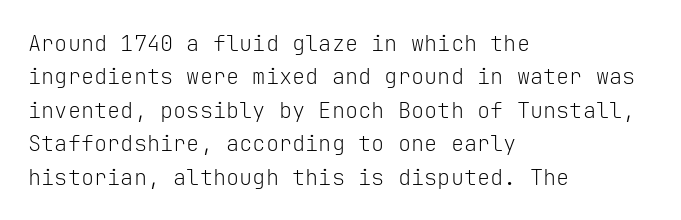
The image shows 22 px text type, upright; set left-aligned, normal line spacing (1.52x), normal letter spacing, not underlined.
